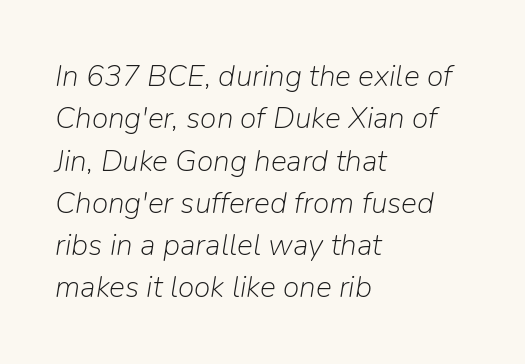
Type without underlining. These glyphs show unthickened strokes, regular width or finer. In terms of leading, this rendering sits right in the middle. Varying glyph widths throughout — classic text-font behaviour. Spacing between characters is what you'd get straight out of the box. Short and long lines alike share a common starting point at left.
